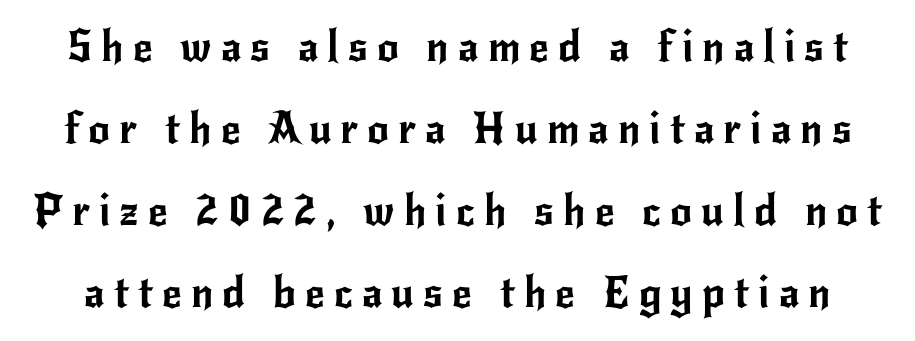
Proportional: the letters do not fall into vertical columns. Check where the strokes stop: nothing finishes them off — pure sans. Widely set lines give the paragraph a tall, airy silhouette. Each word looks stretched out because of the extra space between its letters.
